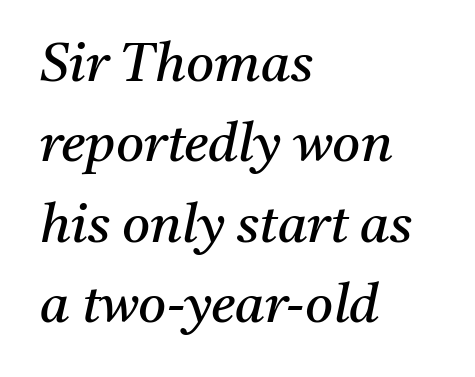
{"serif": "yes", "italic": "yes", "lean": "right", "slant_degrees": 11, "bold": "no", "weight": "regular", "width": "normal", "stroke_contrast": "medium", "x_height": "medium", "monospaced": "no", "underline": "no", "align": "left", "line_spacing": "normal", "line_spacing_ratio": 1.49, "letter_spacing": "normal", "letter_spacing_em": 0.0, "glyph_px": 54}
